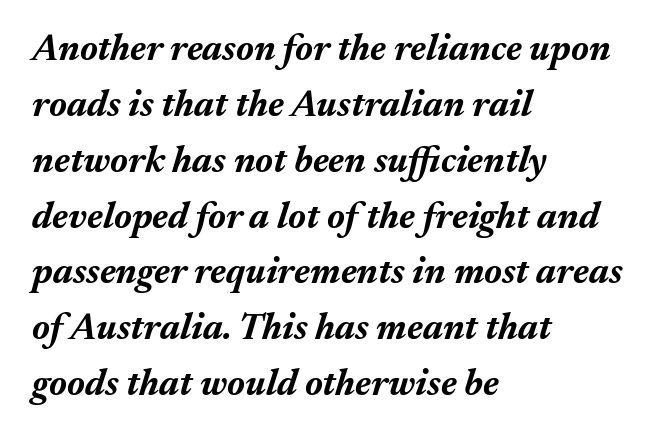
{"italic": "yes", "lean": "right", "slant_degrees": 17, "bold": "yes", "weight": "bold", "width": "normal", "stroke_contrast": "medium", "x_height": "medium", "monospaced": "no", "underline": "no", "align": "left", "line_spacing": "normal", "line_spacing_ratio": 1.51, "letter_spacing": "normal", "letter_spacing_em": 0.0, "glyph_px": 37}
